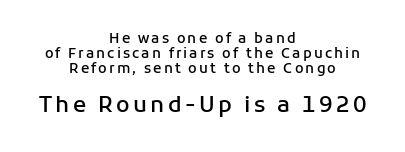
Underline: absent. Nope, not italic — everything's standing straight. Semibold letterforms, between regular and bold. Typesetter's note — lower block bumped up in size, upper block left smaller. The line-height multiplier appears low, near solid setting. Compared with a flush-left layout, this one balances lines on the center instead.
